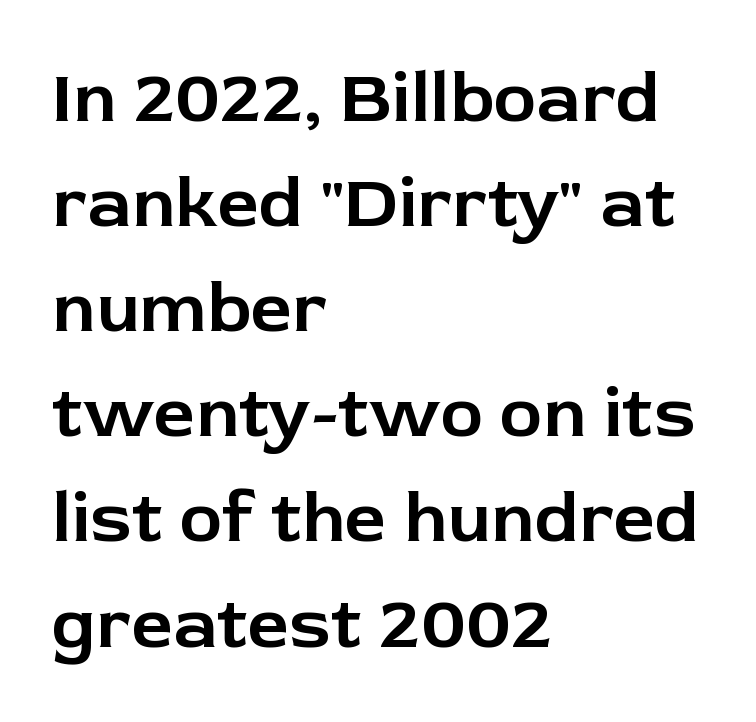
If you drew a ruler down the left edge, every line would touch it. Beneath every word, the page is bare. Look at the bottom of the vertical strokes: they stop flat, with no serifs. Italic? Not at all — the glyphs are vertical. Look at the tracking — it's just the regular setting, nothing added. Here the designer chose a conventional face with non-uniform glyph widths.
